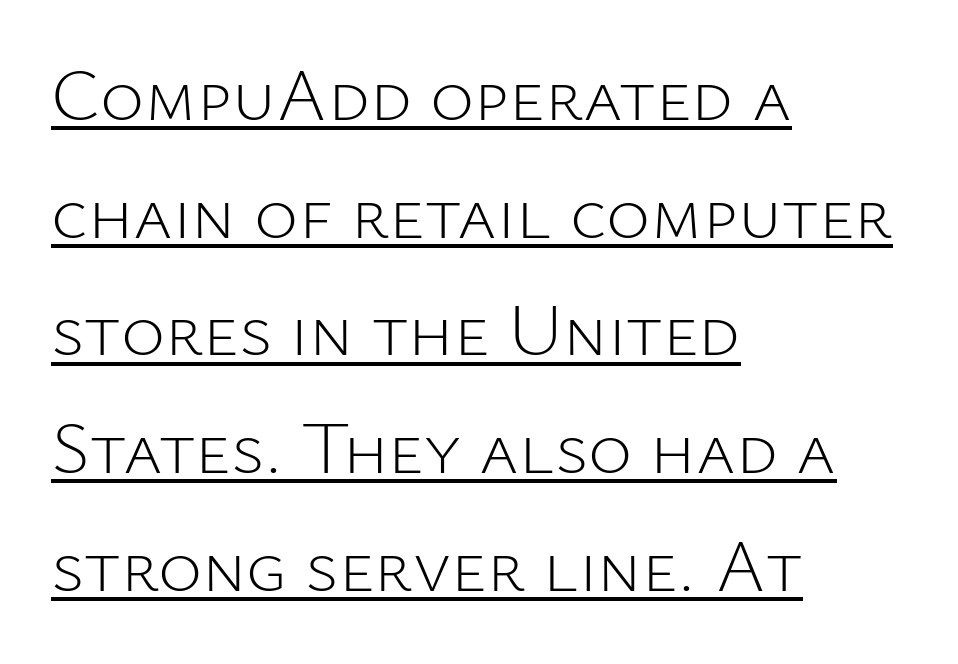
The image shows 75 px light sans-serif type, upright; set left-aligned, normal line spacing (1.57x), normal letter spacing, underlined; low stroke contrast and a medium x-height.
